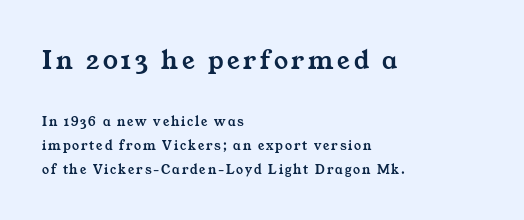
Only glyphs here, with clear space below each row. Evenly set lines give the paragraph a standard silhouette. Note the varied advance widths — an 'i' is clearly narrower than an 'm'. Where is the straight margin? On the left.
